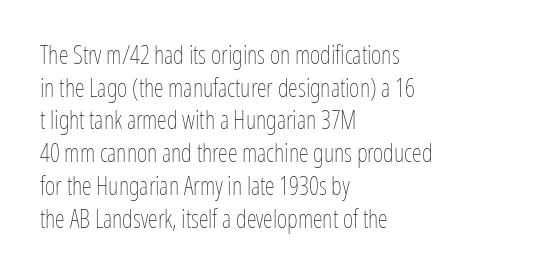
Q: Is the text bold? A: No.
Q: Is the text italic (slanted)? A: No, it is upright.
Q: Is the text underlined? A: No.
Q: How is the paragraph aligned? A: Left-aligned.
Q: Is the spacing between letters normal or unusually wide? A: Normal.
Q: Is the spacing between lines tight, normal or loose? A: Normal.
